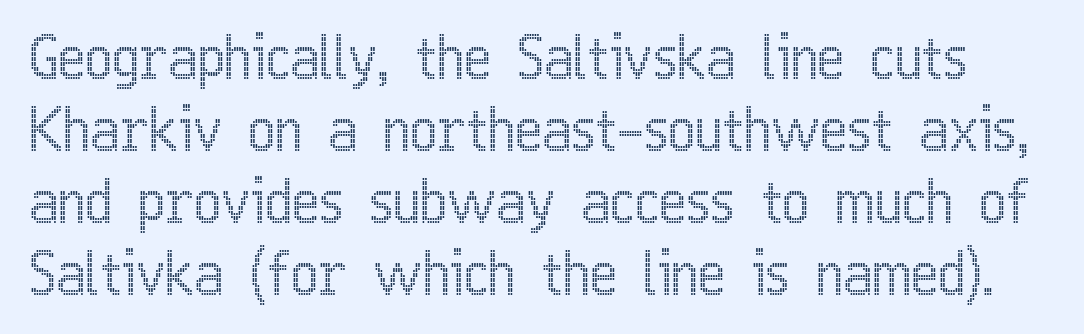
The image shows 58 px condensed type, upright; set line spacing 1.24x, normal letter spacing, not underlined; a medium x-height.
